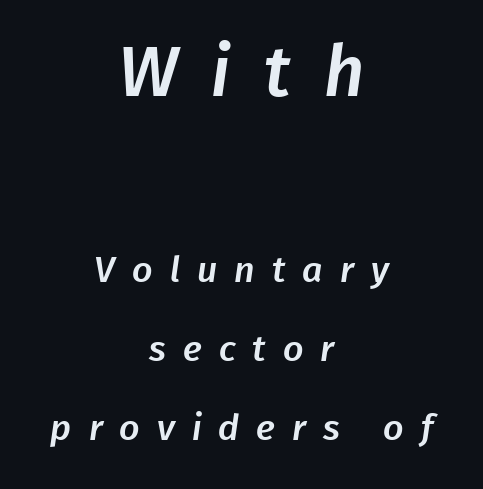
{"serif": "no", "width": "normal", "stroke_contrast": "low", "x_height": "medium", "monospaced": "no", "underline": "no", "align": "center", "line_spacing": "loose", "line_spacing_ratio": 2.2, "letter_spacing": "wide", "letter_spacing_em": 0.47, "larger_block": "first", "size_ratio": 1.97, "glyph_px": 71}
